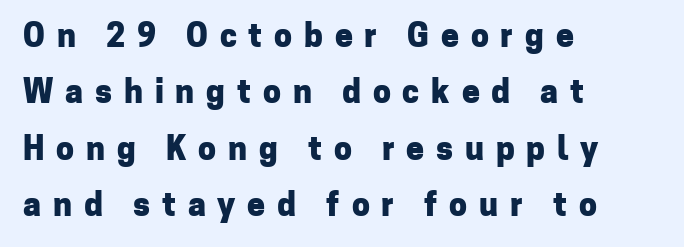
Q: Is the text bold? A: Yes.
Q: Is the text italic (slanted)? A: No, it is upright.
Q: Is the typeface a serif or a sans-serif typeface? A: Sans-serif.
Q: Is the text underlined? A: No.
Q: How is the paragraph aligned? A: Left-aligned.
Q: Is the spacing between letters normal or unusually wide? A: Unusually wide.
Q: Width (condensed, normal, or wide)? A: Normal.
Q: Stroke contrast? A: Low.
Q: x-height? A: Medium.
Q: Monospaced? A: No.
